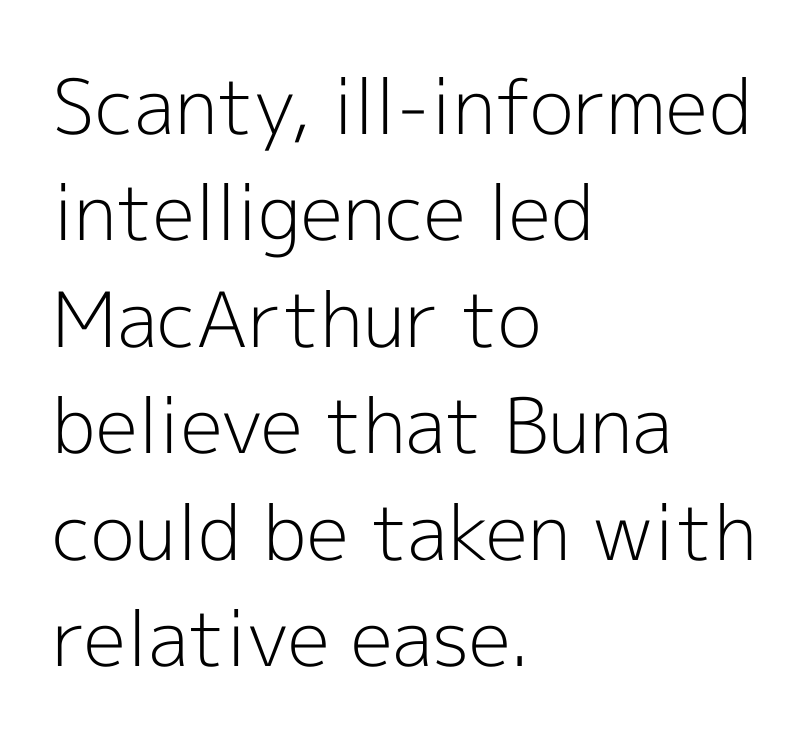
Q: Is the text bold? A: No.
Q: Is the text italic (slanted)? A: No, it is upright.
Q: Is the typeface a serif or a sans-serif typeface? A: Sans-serif.
Q: Is the text underlined? A: No.
Q: How is the paragraph aligned? A: Left-aligned.
Q: Is the spacing between letters normal or unusually wide? A: Normal.
Q: Is the spacing between lines tight, normal or loose? A: Normal.
Q: Width (condensed, normal, or wide)? A: Normal.
Q: x-height? A: Medium.
Q: Monospaced? A: No.
